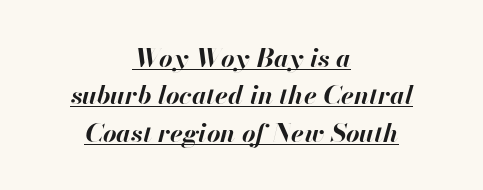
{"italic": "yes", "lean": "right", "slant_degrees": 13, "bold": "yes", "underline": "yes", "align": "center", "line_spacing": "normal", "line_spacing_ratio": 1.44, "letter_spacing": "normal", "letter_spacing_em": 0.0, "glyph_px": 26}
